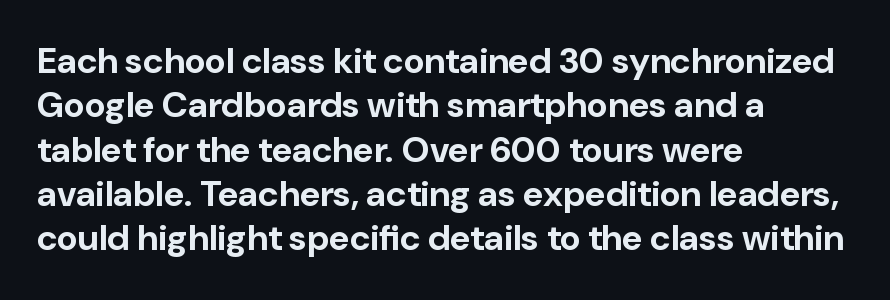
{"serif": "no", "italic": "no", "bold": "yes", "weight": "bold", "width": "normal", "stroke_contrast": "low", "x_height": "medium", "monospaced": "no", "underline": "no", "align": "left", "line_spacing_ratio": 1.23, "letter_spacing": "normal", "letter_spacing_em": 0.0, "glyph_px": 36}
